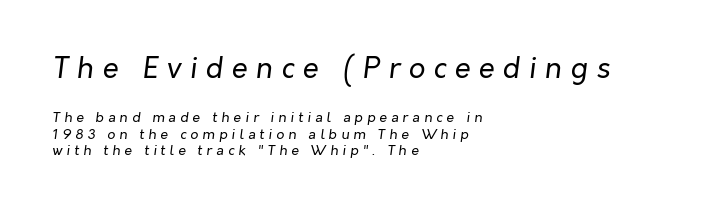
The image shows 29 px regular-weight type, italic (leaning right); set left-aligned, line spacing 1.17x, unusually wide letter spacing (+0.29 em), not underlined; the first (top) block is 2.07x larger; low stroke contrast and a medium x-height.
